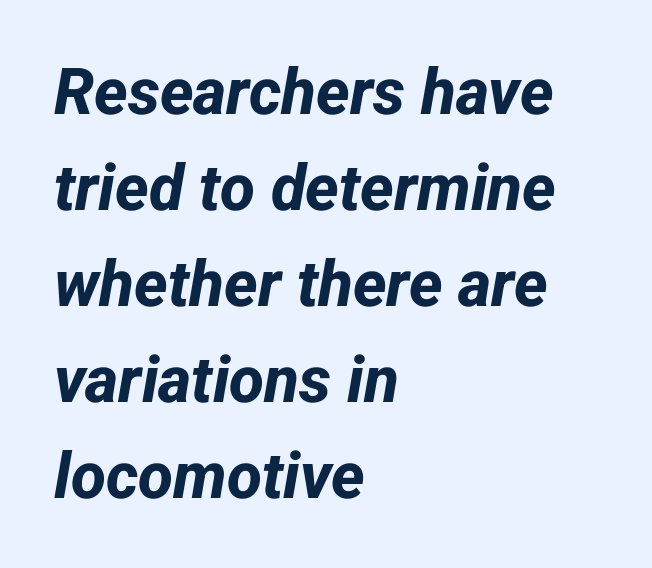
The image shows 64 px bold sans-serif type; set left-aligned, normal line spacing (1.5x), normal letter spacing, not underlined; low stroke contrast and a medium x-height.
